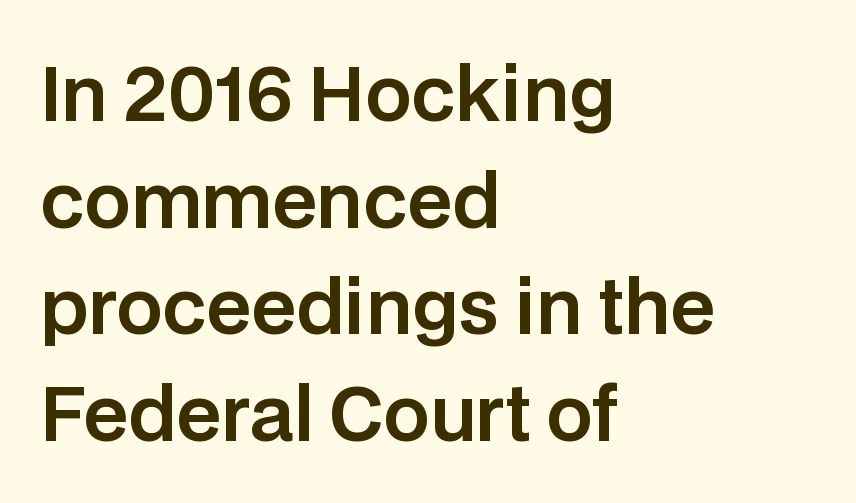
{"serif": "no", "italic": "no", "width": "normal", "stroke_contrast": "low", "x_height": "large", "monospaced": "no", "underline": "no", "align": "left", "line_spacing": "normal", "line_spacing_ratio": 1.46, "letter_spacing": "normal", "letter_spacing_em": 0.0, "glyph_px": 73}
